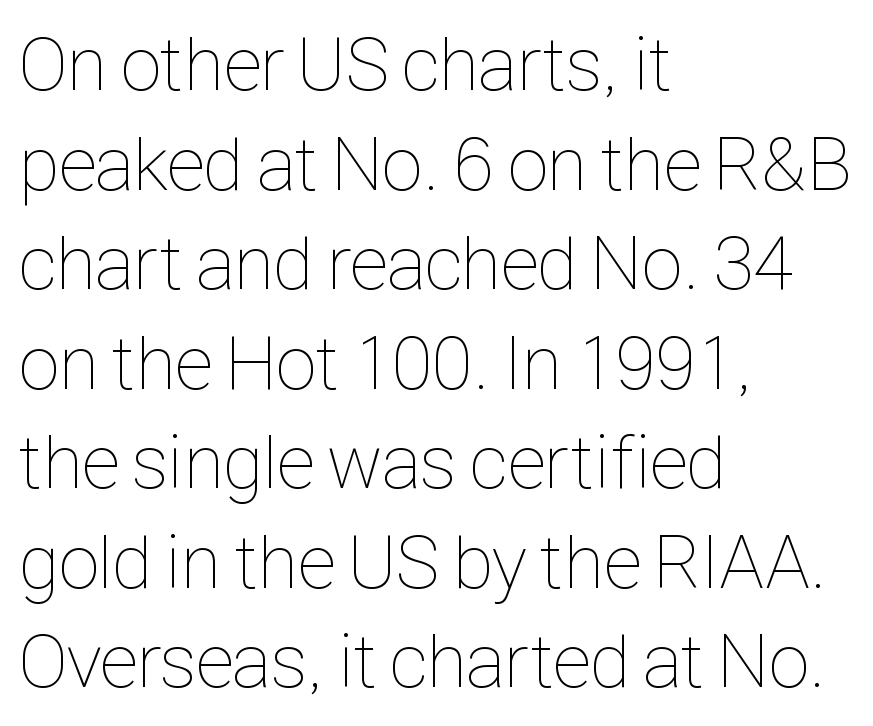
Q: Is the text bold? A: No.
Q: Is the text italic (slanted)? A: No, it is upright.
Q: Is the text underlined? A: No.
Q: How is the paragraph aligned? A: Left-aligned.
Q: Is the spacing between letters normal or unusually wide? A: Normal.
Q: Is the spacing between lines tight, normal or loose? A: Normal.
Q: Width (condensed, normal, or wide)? A: Condensed.
Q: Stroke contrast? A: Low.
Q: x-height? A: Medium.
Q: Monospaced? A: No.
